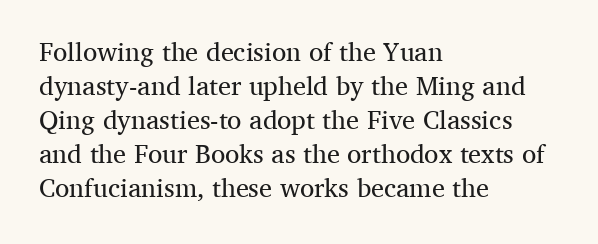
Descenders are the only things crossing below the line. All the whitespace from short lines collects on the right. Characters remain perfectly vertical along every line. The letters sit at their default tracking, neither squeezed nor spread.
